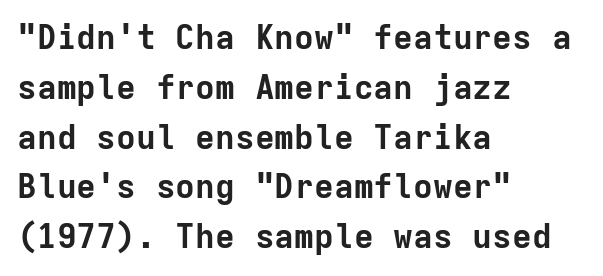
Q: Is the text bold? A: Yes.
Q: Is the text italic (slanted)? A: No, it is upright.
Q: Is the typeface a serif or a sans-serif typeface? A: Sans-serif.
Q: Is the text underlined? A: No.
Q: How is the paragraph aligned? A: Left-aligned.
Q: Is the spacing between letters normal or unusually wide? A: Normal.
Q: Is the spacing between lines tight, normal or loose? A: Normal.
Q: Width (condensed, normal, or wide)? A: Normal.
Q: Stroke contrast? A: Low.
Q: x-height? A: Medium.
Q: Monospaced? A: Yes.
